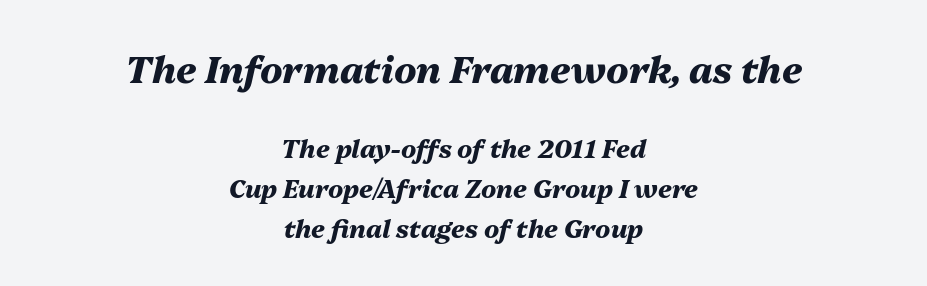
Q: Is the text bold? A: Yes.
Q: Is the text italic (slanted)? A: Yes, it leans right by about 13 degrees.
Q: Is the text underlined? A: No.
Q: How is the paragraph aligned? A: Centered.
Q: Is the spacing between letters normal or unusually wide? A: Normal.
Q: Is the spacing between lines tight, normal or loose? A: Normal.
Q: Which block of text is set in a larger size, the first (top) or the second (bottom)? A: The first (top) one.
Q: Width (condensed, normal, or wide)? A: Normal.
Q: Stroke contrast? A: Medium.
Q: x-height? A: Medium.
Q: Monospaced? A: No.
